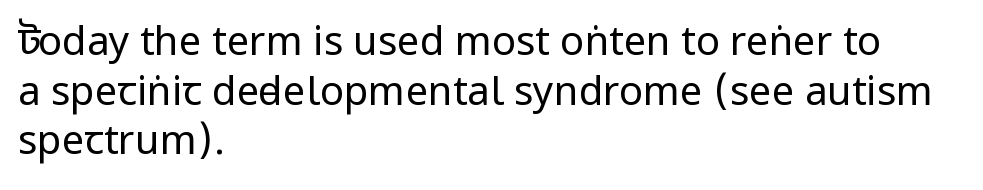
Q: Is the text bold? A: No.
Q: Is the text italic (slanted)? A: No, it is upright.
Q: Is the typeface a serif or a sans-serif typeface? A: Sans-serif.
Q: Is the text underlined? A: No.
Q: How is the paragraph aligned? A: Left-aligned.
Q: Is the spacing between letters normal or unusually wide? A: Normal.
Q: Width (condensed, normal, or wide)? A: Condensed.
Q: Stroke contrast? A: Low.
